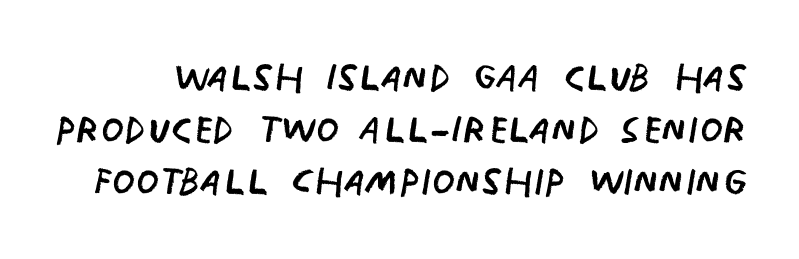
The image shows 53 px regular-weight, condensed sans-serif type; set tight line spacing (0.98x), normal letter spacing, not underlined; low stroke contrast and a large x-height.
